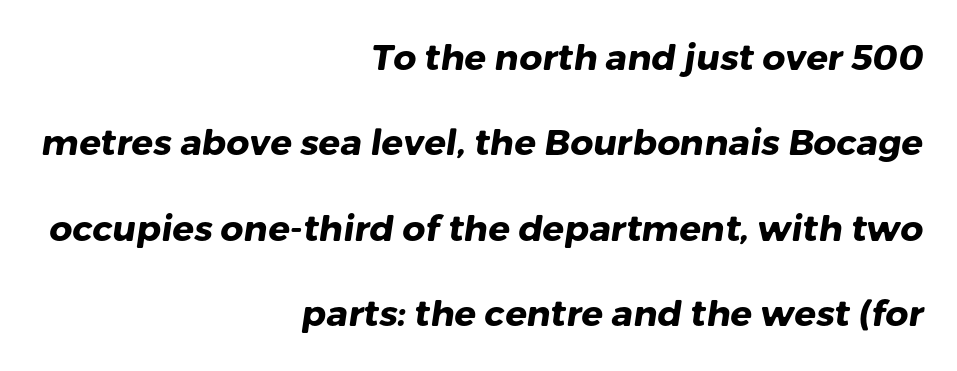
Q: Is the text bold? A: Yes.
Q: Is the typeface a serif or a sans-serif typeface? A: Sans-serif.
Q: Is the text underlined? A: No.
Q: How is the paragraph aligned? A: Right-aligned.
Q: Is the spacing between letters normal or unusually wide? A: Normal.
Q: Is the spacing between lines tight, normal or loose? A: Loose.
Q: Width (condensed, normal, or wide)? A: Normal.
Q: Stroke contrast? A: Low.
Q: x-height? A: Medium.
Q: Monospaced? A: No.
